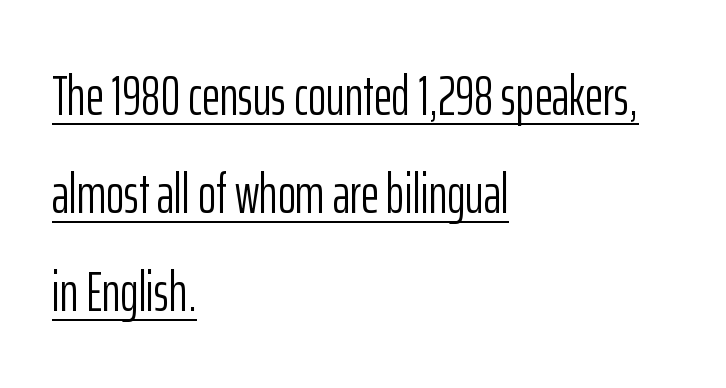
Descenders here cross a horizontal rule under the line. The specimen reads as upright at a glance. The text block is weighted toward the left margin, trailing off unevenly rightward. Does extra space separate the letters? No, they use regular spacing. The letters advance in unequal steps, a hallmark of proportional type.
